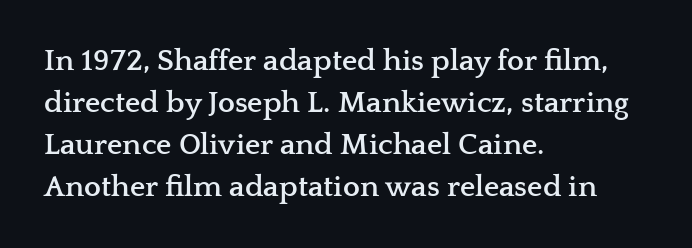
{"serif": "yes", "italic": "no", "bold": "yes", "weight": "semibold", "width": "wide", "stroke_contrast": "low", "x_height": "medium", "monospaced": "no", "underline": "no", "align": "left", "line_spacing": "normal", "line_spacing_ratio": 1.4, "letter_spacing": "normal", "letter_spacing_em": 0.0, "glyph_px": 30}
